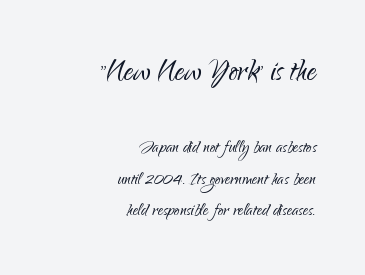
The image shows 38 px light sans-serif type; set right-aligned, normal line spacing (1.44x), normal letter spacing, not underlined; the first (top) block is 1.73x larger; low stroke contrast and a small x-height.
